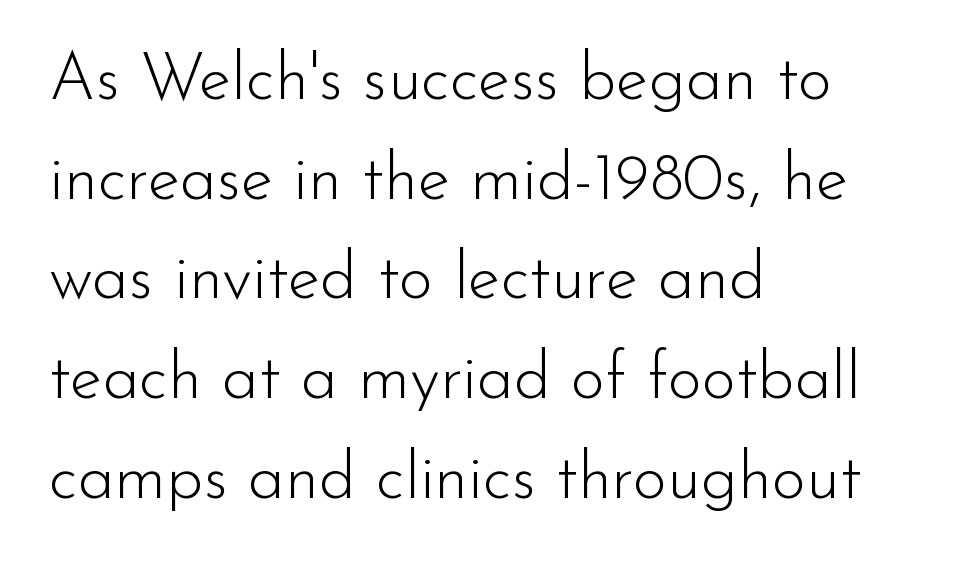
Character widths vary here, with narrow letters taking less room than wide ones. The zone under the glyphs is completely vacant. This is roman type, the default non-slanted kind. Summary of weight: not heavy and not bold. Letterform terminals end flat and unadorned throughout the passage. Default kerning and tracking; the words read as compact shapes.
